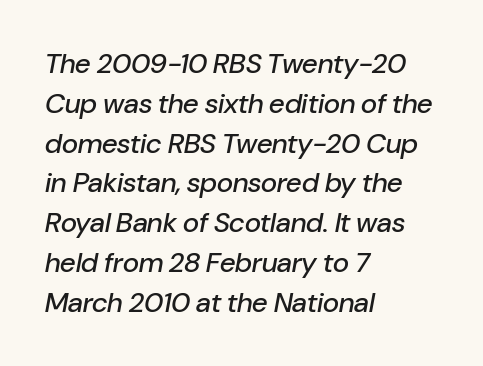
{"italic": "yes", "lean": "right", "slant_degrees": 10, "width": "normal", "stroke_contrast": "low", "x_height": "medium", "monospaced": "no", "underline": "no", "align": "left", "line_spacing": "normal", "line_spacing_ratio": 1.42, "letter_spacing": "normal", "letter_spacing_em": 0.0, "glyph_px": 28}
